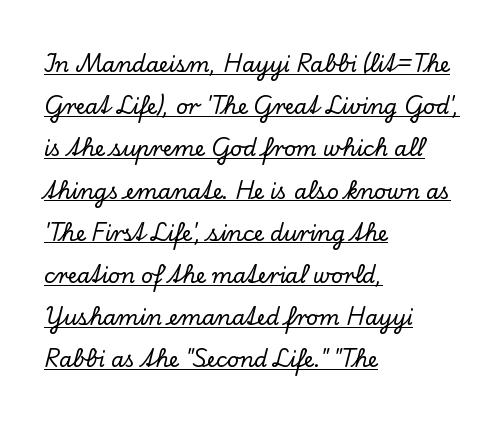
Which margin do the lines hug? The left one — the right edge is uneven. Interline gaps are noticeably wide in this sample. Beneath each row of characters lies a ruled line. Here the glyphs are tracked normally, forming tight word shapes.
